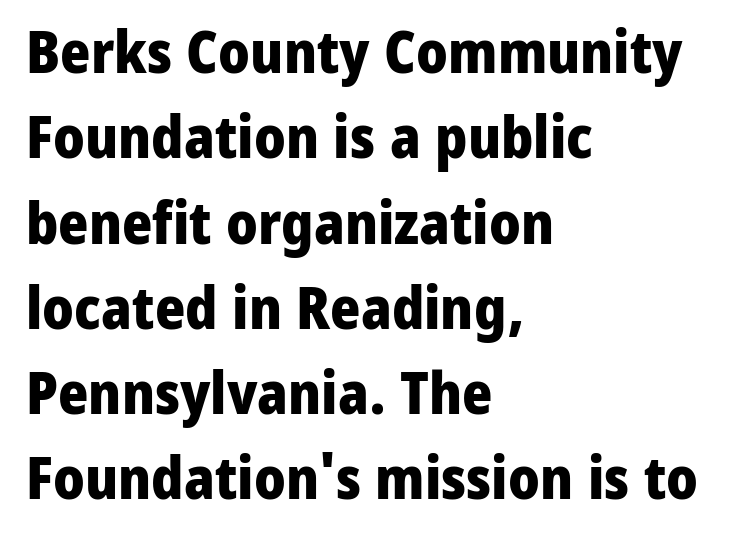
{"serif": "no", "italic": "no", "bold": "yes", "weight": "heavy", "width": "normal", "stroke_contrast": "low", "x_height": "medium", "monospaced": "no", "underline": "no", "align": "left", "line_spacing": "normal", "line_spacing_ratio": 1.47, "letter_spacing": "normal", "letter_spacing_em": 0.0, "glyph_px": 58}
